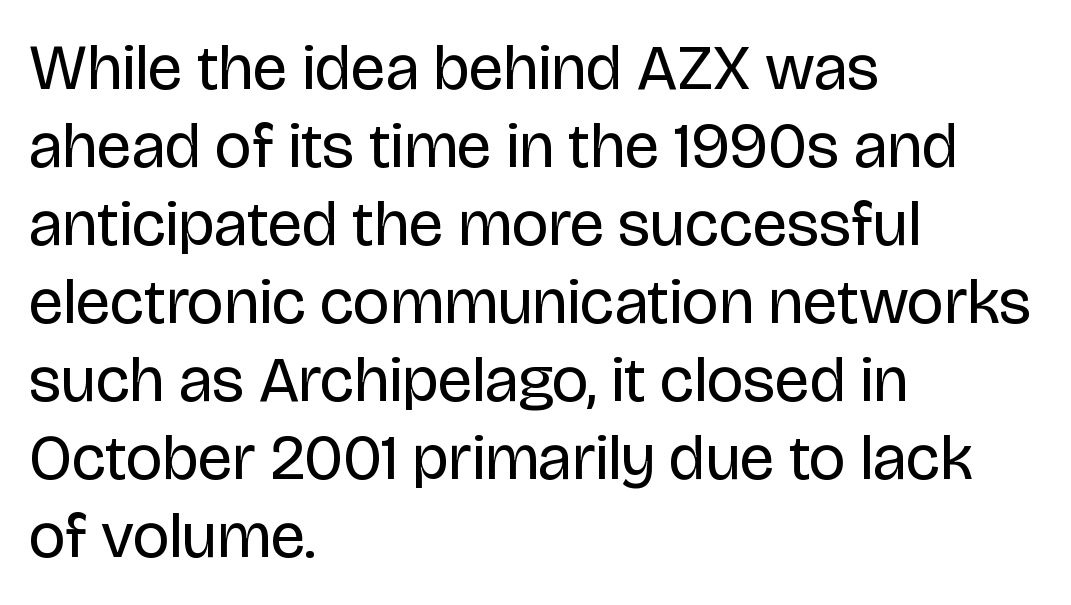
Q: Is the text bold? A: No.
Q: Is the text italic (slanted)? A: No, it is upright.
Q: Is the typeface a serif or a sans-serif typeface? A: Sans-serif.
Q: Is the text underlined? A: No.
Q: How is the paragraph aligned? A: Left-aligned.
Q: Is the spacing between letters normal or unusually wide? A: Normal.
Q: Width (condensed, normal, or wide)? A: Normal.
Q: Stroke contrast? A: Low.
Q: x-height? A: Large.
Q: Monospaced? A: No.
